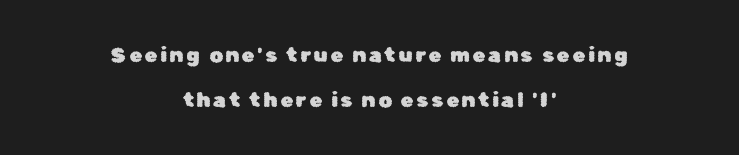
This sample uses an upright cut, with every glyph sitting square on the baseline. Each new line begins a long way beneath the previous one. Words float on clear page, feet unadorned. Visually the block forms a symmetrical silhouette, jagged on both flanks.
